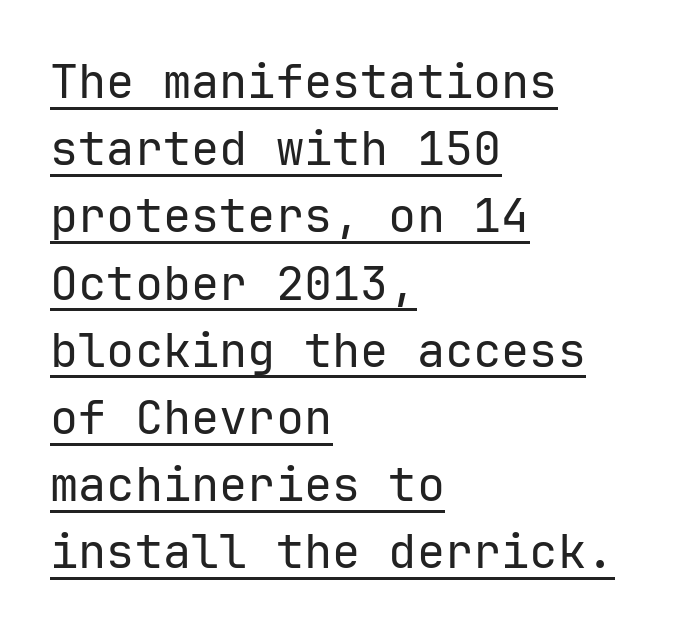
{"serif": "no", "italic": "no", "bold": "no", "weight": "regular", "width": "normal", "stroke_contrast": "low", "x_height": "medium", "monospaced": "yes", "underline": "yes", "align": "left", "line_spacing": "normal", "line_spacing_ratio": 1.43, "letter_spacing": "normal", "letter_spacing_em": 0.0, "glyph_px": 47}
